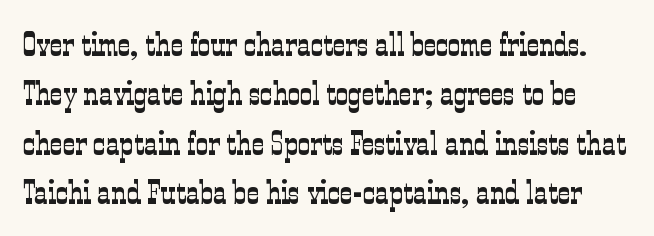
The image shows 34 px light, condensed serif type, upright; set normal line spacing (1.45x), normal letter spacing, not underlined; low stroke contrast and a medium x-height.
